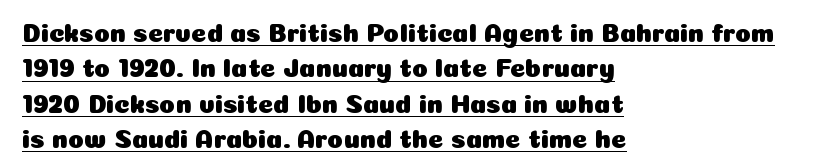
{"italic": "no", "underline": "yes", "align": "left", "line_spacing": "normal", "line_spacing_ratio": 1.36, "letter_spacing": "normal", "letter_spacing_em": 0.0, "glyph_px": 26}
